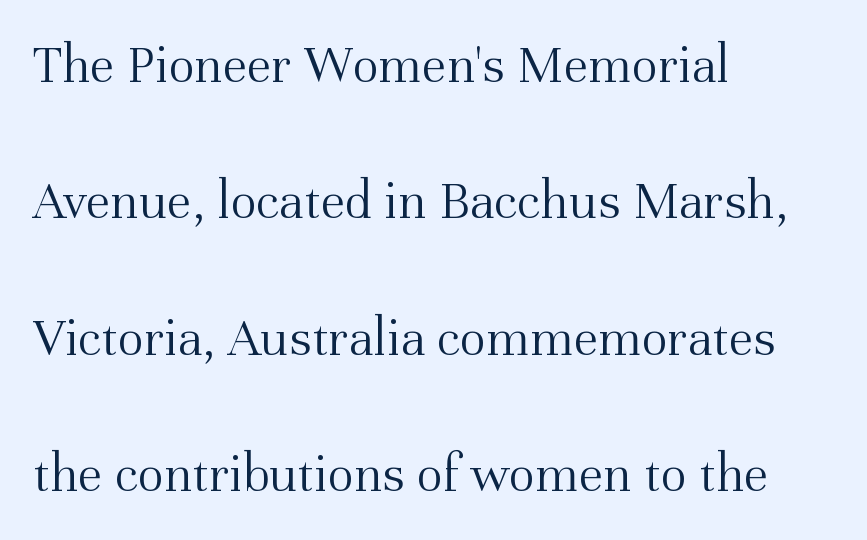
Serif or sans? Serif — the stroke terminals have little feet. Posture: straight, roman, zero tilt. Reading down the block, your eye returns to a fixed left position each line. Airy leading. A typesetter would call this proportional, since set widths differ per character.
